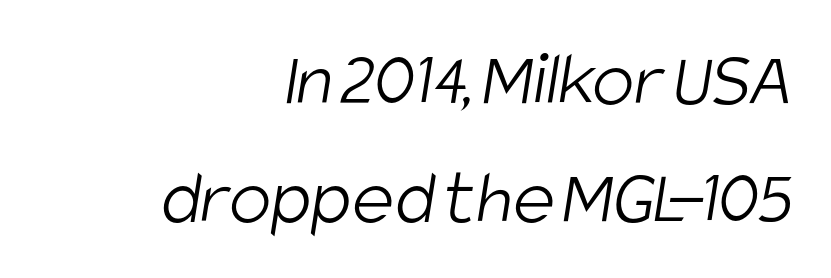
{"serif": "no", "bold": "no", "weight": "light", "width": "condensed", "stroke_contrast": "low", "x_height": "large", "monospaced": "no", "underline": "no", "align": "right", "line_spacing": "normal", "line_spacing_ratio": 1.49, "letter_spacing": "normal", "letter_spacing_em": 0.0, "glyph_px": 79}
